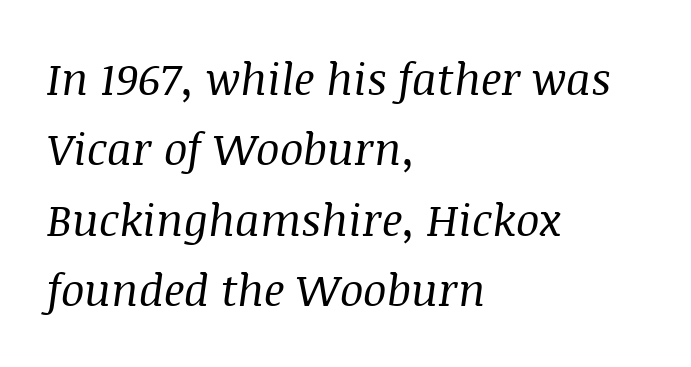
{"serif": "yes", "italic": "yes", "lean": "right", "slant_degrees": 8, "bold": "no", "weight": "regular", "width": "normal", "stroke_contrast": "medium", "x_height": "large", "monospaced": "no", "underline": "no", "align": "left", "line_spacing": "normal", "line_spacing_ratio": 1.6, "letter_spacing": "normal", "letter_spacing_em": 0.0, "glyph_px": 44}
